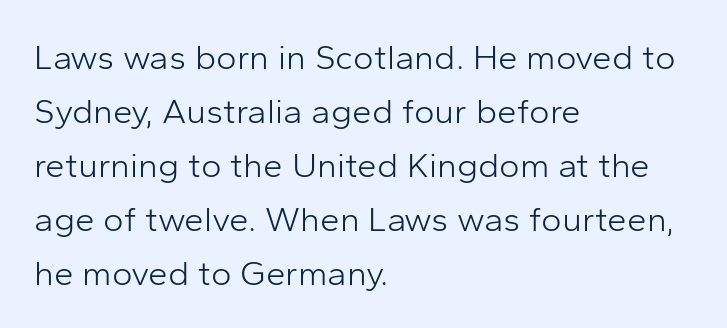
The image shows 35 px light sans-serif type, upright; set left-aligned, normal line spacing (1.54x), normal letter spacing, not underlined; low stroke contrast and a medium x-height.
